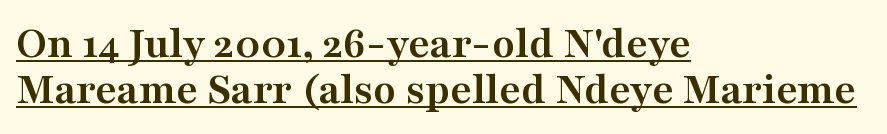
Nope, not italic — everything's standing straight. The words here are underlined. Spacing between characters is what you'd get straight out of the box. Interline gaps are noticeably narrow in this sample. Compared with a centered layout, this one pins lines to the left instead. Each letter keeps its own natural width here, so spacing adapts to shape.
